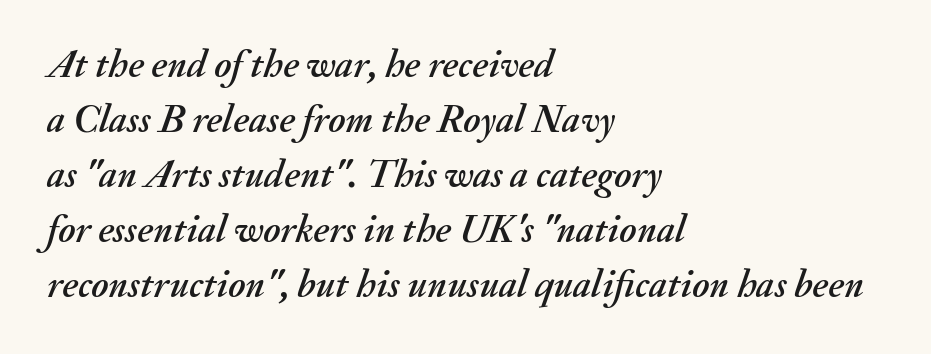
The image shows 39 px text type, italic (leaning right); set left-aligned, normal line spacing (1.41x), normal letter spacing, not underlined; medium stroke contrast and a small x-height.
